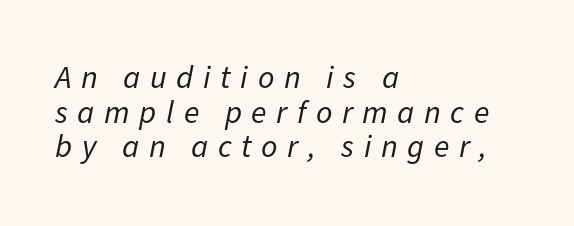
Q: Is the text bold? A: No.
Q: Is the text italic (slanted)? A: Yes, it leans right by about 11 degrees.
Q: Is the text underlined? A: No.
Q: How is the paragraph aligned? A: Left-aligned.
Q: Is the spacing between letters normal or unusually wide? A: Unusually wide.
Q: Is the spacing between lines tight, normal or loose? A: Tight.
Q: Width (condensed, normal, or wide)? A: Normal.
Q: Stroke contrast? A: Low.
Q: x-height? A: Medium.
Q: Monospaced? A: No.
